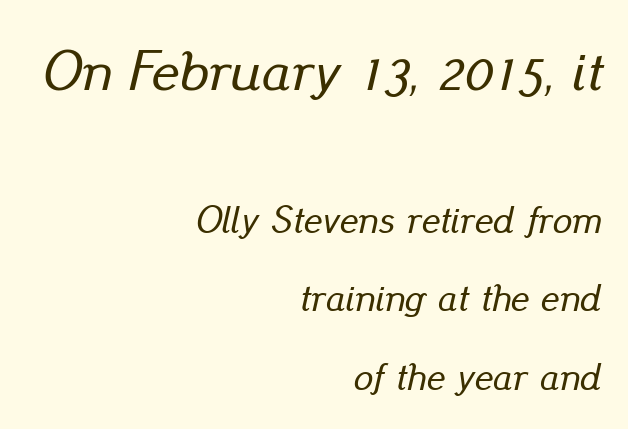
Notice how the passage keeps a crisp vertical edge on the right only. Italic: yes, the glyphs are oblique. A typesetter would call this leading open, well beyond the default. The letters sit at their default tracking, neither squeezed nor spread. Descenders hang freely into open space. These lines are rendered in a variable-pitch font.
